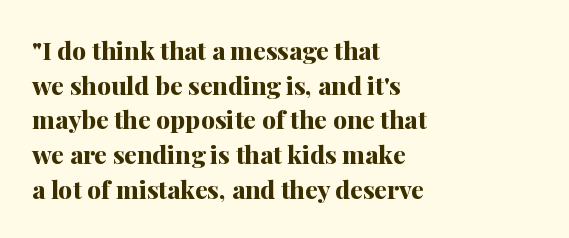
Q: Is the text bold? A: Yes.
Q: Is the text italic (slanted)? A: No, it is upright.
Q: Is the text underlined? A: No.
Q: How is the paragraph aligned? A: Left-aligned.
Q: Is the spacing between letters normal or unusually wide? A: Normal.
Q: Is the spacing between lines tight, normal or loose? A: Normal.
